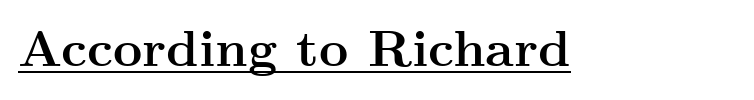
The image shows 51 px semibold, wide serif type, upright; set normal letter spacing, underlined; medium stroke contrast and a small x-height.
